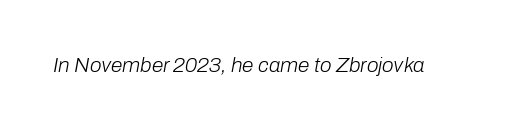
The image shows 21 px text type, italic (leaning right); set normal letter spacing, not underlined.
